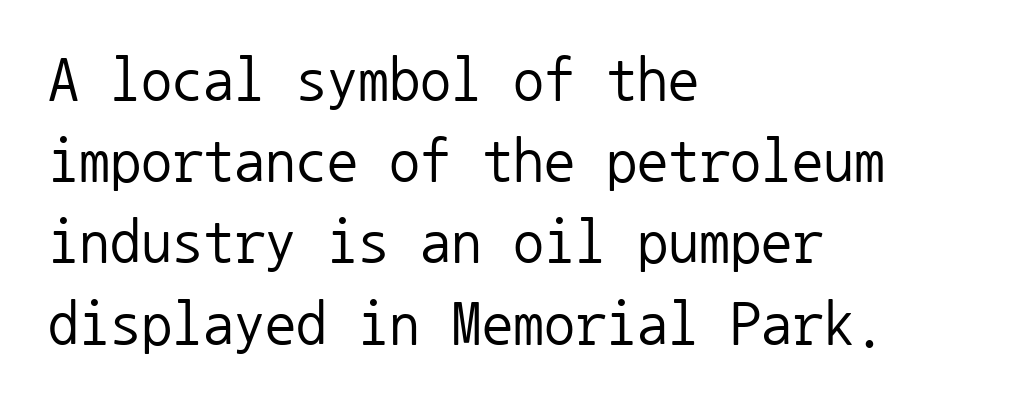
{"serif": "no", "italic": "no", "bold": "no", "weight": "regular", "width": "normal", "stroke_contrast": "low", "x_height": "medium", "monospaced": "yes", "underline": "no", "align": "left", "line_spacing": "normal", "line_spacing_ratio": 1.31, "letter_spacing": "normal", "letter_spacing_em": 0.0, "glyph_px": 62}
